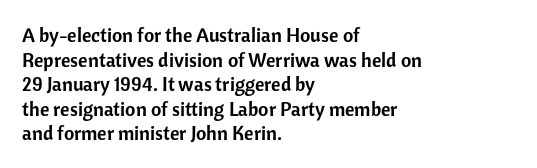
{"italic": "no", "underline": "no", "align": "left", "line_spacing_ratio": 1.23, "letter_spacing": "normal", "letter_spacing_em": 0.0, "glyph_px": 20}
